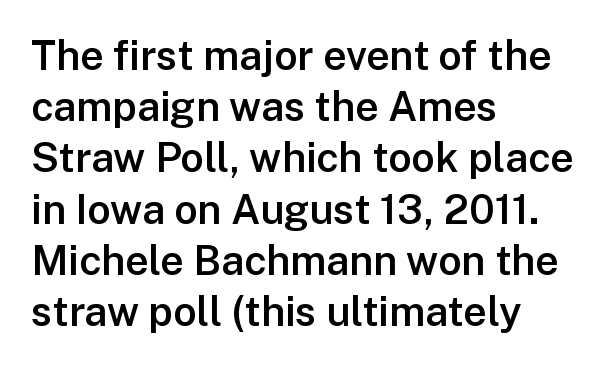
You could not count columns in this text — the font is proportionally spaced. Weight check: semibold — heavier than regular, not quite bold. The letters carry no serifs — their stems end cleanly without finishing strokes. Notice how the stems are strictly vertical — no italics here. Check the space under the baseline: it is left empty. This sample uses plain, unmodified letter spacing.
